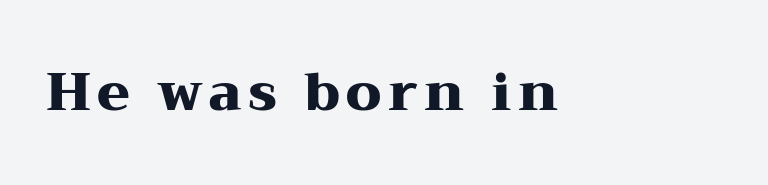
{"serif": "yes", "italic": "no", "bold": "yes", "weight": "heavy", "width": "wide", "stroke_contrast": "medium", "x_height": "medium", "monospaced": "no", "underline": "no", "glyph_px": 53}
